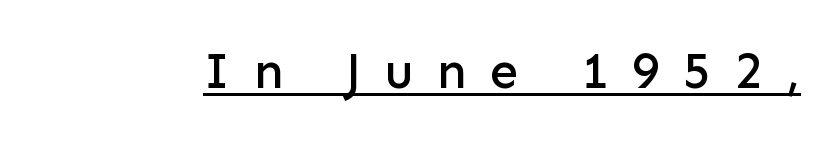
Between one letter and the next there's a generous, obvious gap. In terms of posture, this sample is upright. In terms of letterform style, serifs are entirely absent. The string is rendered with underlining switched on.
